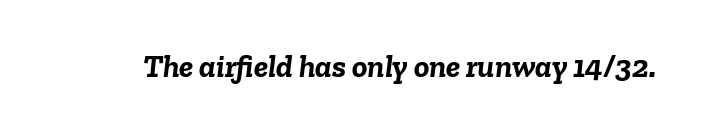
Notice how thick the strokes are: this is what a full bold looks like. You could call the tracking neutral — neither tight nor loose. The gap between lines stays unmarked. The rendering uses natural spacing where letterforms have individual widths. In terms of posture, this sample is oblique.
